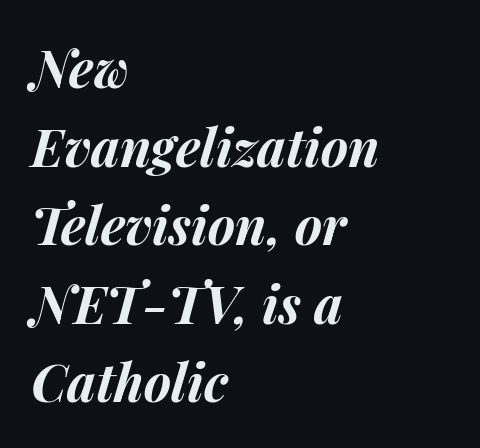
The specimen omits any rule beneath the text block's lines. The characters look thick and weighty, a clear bold. Interline gaps are of average width in this sample. Is the letter spacing exaggerated? No — it looks like the ordinary default. The lettering tilts uniformly, giving the passage an italic look. Varying glyph widths throughout — classic text-font behaviour.
